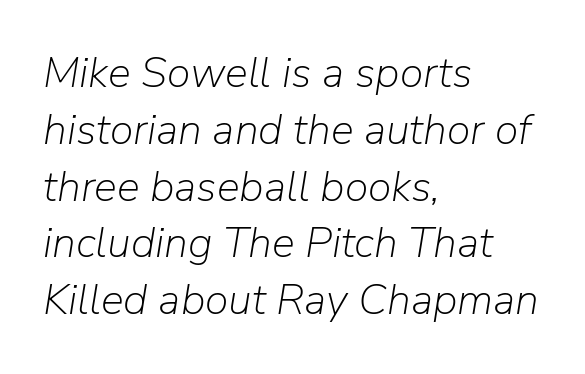
{"italic": "yes", "lean": "right", "slant_degrees": 9, "bold": "no", "weight": "light", "width": "normal", "stroke_contrast": "low", "x_height": "medium", "monospaced": "no", "underline": "no", "align": "left", "line_spacing": "normal", "line_spacing_ratio": 1.32, "letter_spacing": "normal", "letter_spacing_em": 0.0, "glyph_px": 43}
